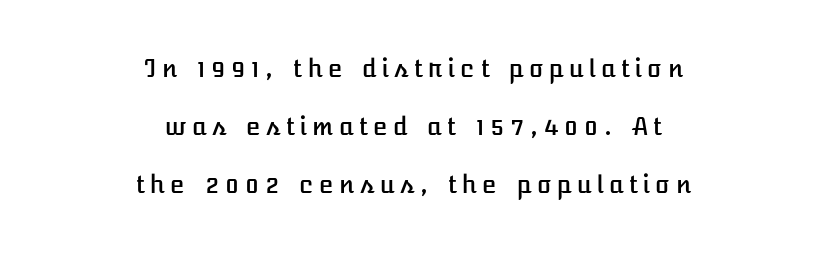
{"italic": "no", "underline": "no", "align": "center", "line_spacing": "loose", "line_spacing_ratio": 2.42, "glyph_px": 24}
